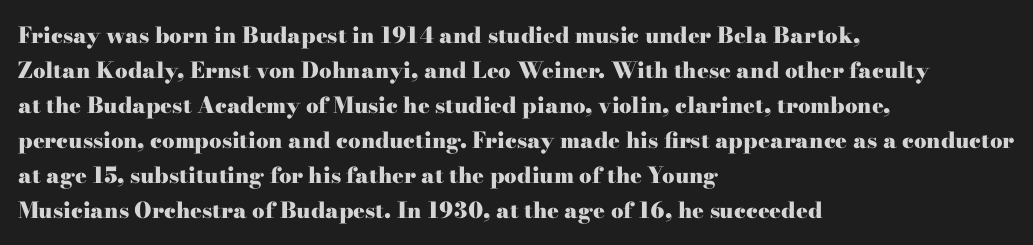
{"italic": "no", "bold": "yes", "underline": "no", "align": "left", "line_spacing": "normal", "line_spacing_ratio": 1.59, "letter_spacing": "normal", "letter_spacing_em": 0.0, "glyph_px": 22}
